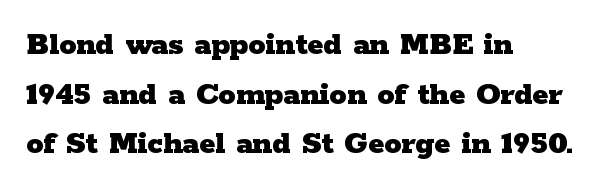
{"serif": "yes", "italic": "no", "bold": "yes", "weight": "heavy", "width": "wide", "stroke_contrast": "low", "x_height": "medium", "monospaced": "no", "underline": "no", "align": "left", "line_spacing": "normal", "line_spacing_ratio": 1.46, "letter_spacing": "normal", "letter_spacing_em": 0.0, "glyph_px": 34}
